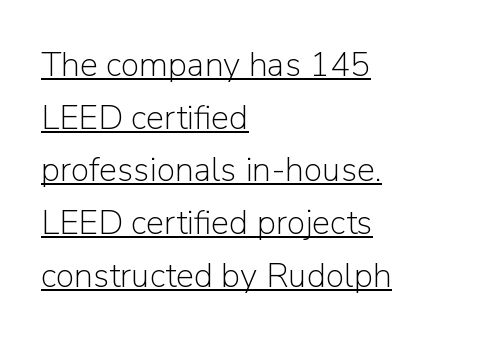
{"serif": "no", "italic": "no", "bold": "no", "weight": "light", "width": "normal", "stroke_contrast": "low", "x_height": "medium", "monospaced": "no", "underline": "yes", "align": "left", "line_spacing": "normal", "line_spacing_ratio": 1.55, "letter_spacing": "normal", "letter_spacing_em": 0.0, "glyph_px": 34}
